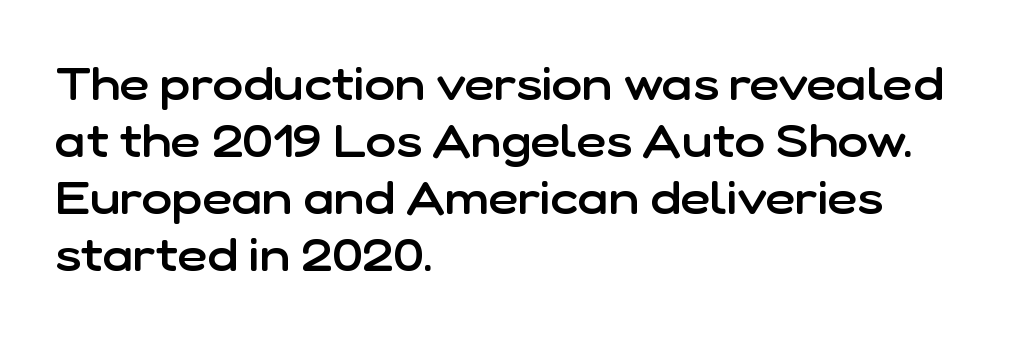
The image shows 46 px semibold sans-serif type, upright; set left-aligned, line spacing 1.24x, normal letter spacing, not underlined; low stroke contrast and a medium x-height.
